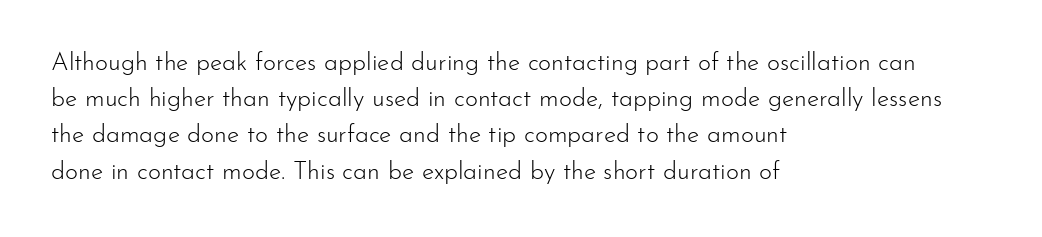
The image shows 25 px text type, upright; set left-aligned, normal line spacing (1.45x), normal letter spacing, not underlined.
